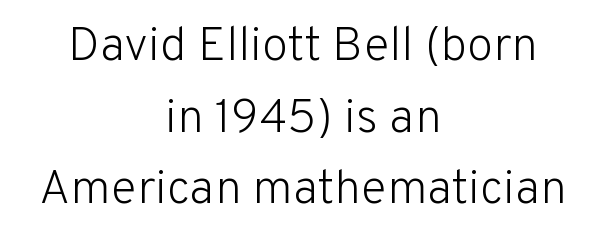
Q: Is the text bold? A: No.
Q: Is the text italic (slanted)? A: No, it is upright.
Q: Is the typeface a serif or a sans-serif typeface? A: Sans-serif.
Q: Is the text underlined? A: No.
Q: How is the paragraph aligned? A: Centered.
Q: Is the spacing between letters normal or unusually wide? A: Normal.
Q: Is the spacing between lines tight, normal or loose? A: Normal.
Q: Width (condensed, normal, or wide)? A: Normal.
Q: Stroke contrast? A: Low.
Q: x-height? A: Medium.
Q: Monospaced? A: No.
